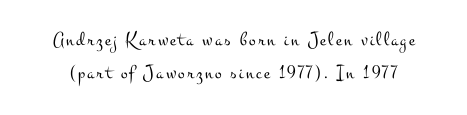
Q: Is the text bold? A: No.
Q: Is the text italic (slanted)? A: Yes.
Q: Is the text underlined? A: No.
Q: Is the spacing between lines tight, normal or loose? A: Normal.
